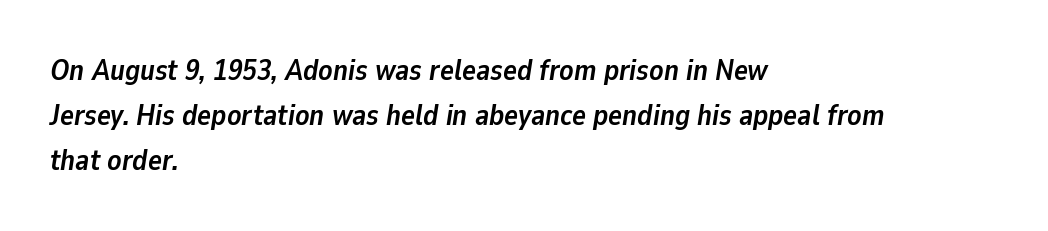
The image shows 29 px semibold type, italic (leaning right); set left-aligned, normal line spacing (1.55x), normal letter spacing, not underlined; low stroke contrast and a medium x-height.
